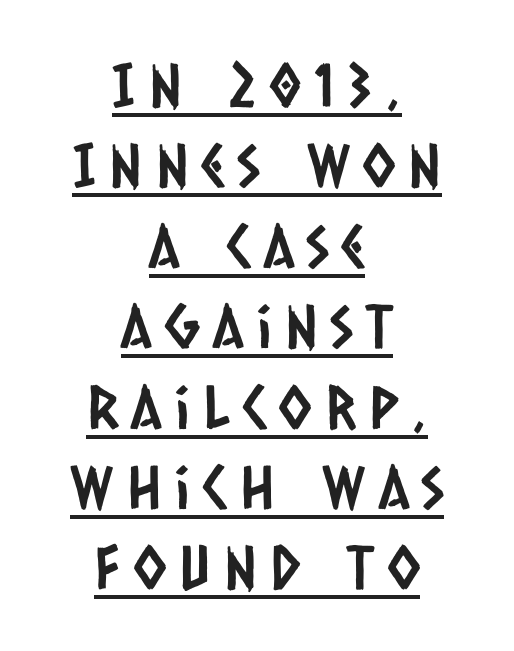
Q: Is the typeface a serif or a sans-serif typeface? A: Sans-serif.
Q: Is the text underlined? A: Yes.
Q: How is the paragraph aligned? A: Centered.
Q: Is the spacing between letters normal or unusually wide? A: Unusually wide.
Q: Is the spacing between lines tight, normal or loose? A: Normal.
Q: Width (condensed, normal, or wide)? A: Condensed.
Q: Stroke contrast? A: Low.
Q: x-height? A: Large.
Q: Monospaced? A: No.
